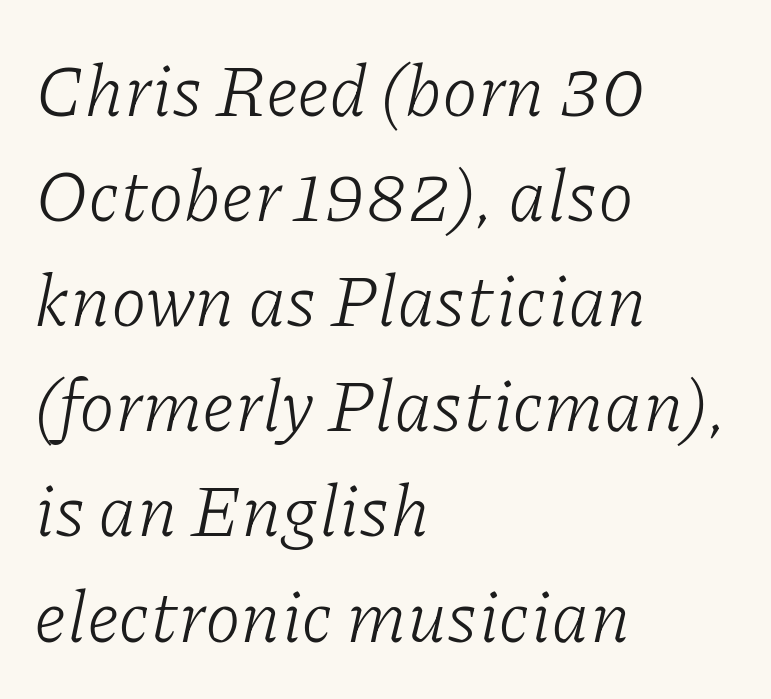
The image shows 73 px light serif type, italic (leaning right); set left-aligned, normal line spacing (1.44x), normal letter spacing, not underlined; low stroke contrast and a medium x-height.
